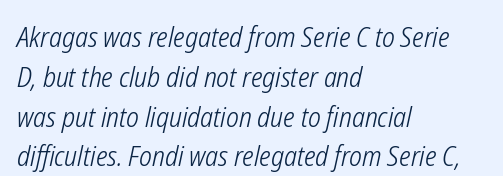
Q: Is the text bold? A: No.
Q: Is the text italic (slanted)? A: Yes, it leans right by about 12 degrees.
Q: Is the text underlined? A: No.
Q: How is the paragraph aligned? A: Left-aligned.
Q: Is the spacing between letters normal or unusually wide? A: Normal.
Q: Is the spacing between lines tight, normal or loose? A: Normal.
Q: Width (condensed, normal, or wide)? A: Condensed.
Q: Stroke contrast? A: Low.
Q: x-height? A: Medium.
Q: Monospaced? A: No.
